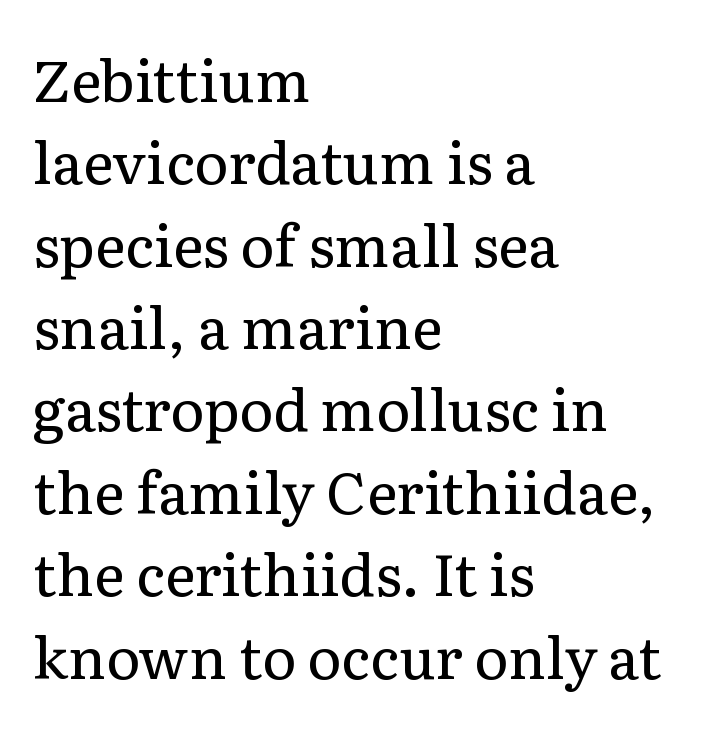
{"serif": "yes", "italic": "no", "bold": "no", "weight": "regular", "width": "normal", "stroke_contrast": "low", "x_height": "medium", "monospaced": "no", "underline": "no", "align": "left", "line_spacing": "normal", "line_spacing_ratio": 1.42, "letter_spacing": "normal", "letter_spacing_em": 0.0, "glyph_px": 58}
